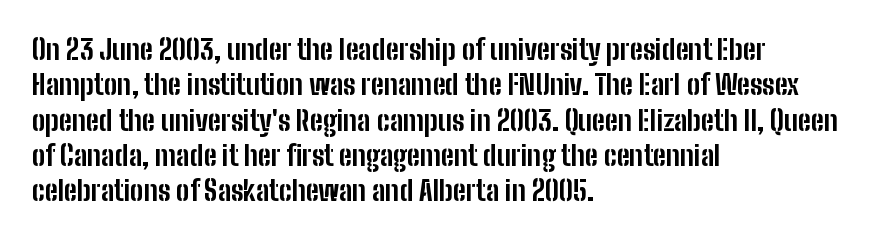
Note the varied advance widths — an 'i' is clearly narrower than an 'm'. How would I describe the line gaps? Plain and ordinary. Is the letter spacing exaggerated? No — it looks like the ordinary default. The string is rendered with underlining switched off. Does the weight exceed regular? Yes, all the way to bold.
